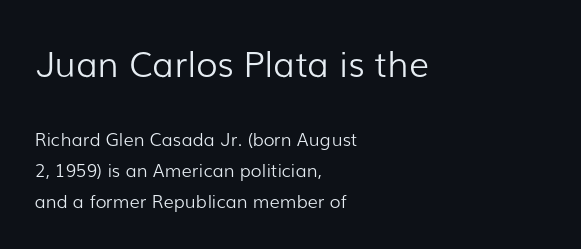
Q: Is the text bold? A: No.
Q: Is the text italic (slanted)? A: No, it is upright.
Q: Is the typeface a serif or a sans-serif typeface? A: Sans-serif.
Q: Is the text underlined? A: No.
Q: How is the paragraph aligned? A: Left-aligned.
Q: Is the spacing between letters normal or unusually wide? A: Normal.
Q: Which block of text is set in a larger size, the first (top) or the second (bottom)? A: The first (top) one.
Q: Width (condensed, normal, or wide)? A: Normal.
Q: Stroke contrast? A: Low.
Q: x-height? A: Medium.
Q: Monospaced? A: No.
